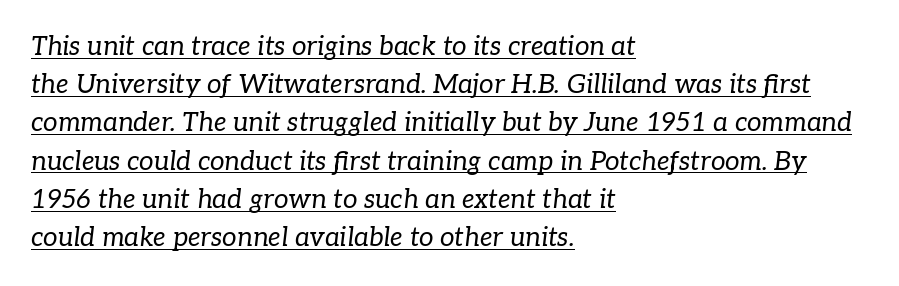
Q: Is the text bold? A: No.
Q: Is the text italic (slanted)? A: Yes, it leans right by about 7 degrees.
Q: Is the text underlined? A: Yes.
Q: How is the paragraph aligned? A: Left-aligned.
Q: Is the spacing between letters normal or unusually wide? A: Normal.
Q: Is the spacing between lines tight, normal or loose? A: Normal.
